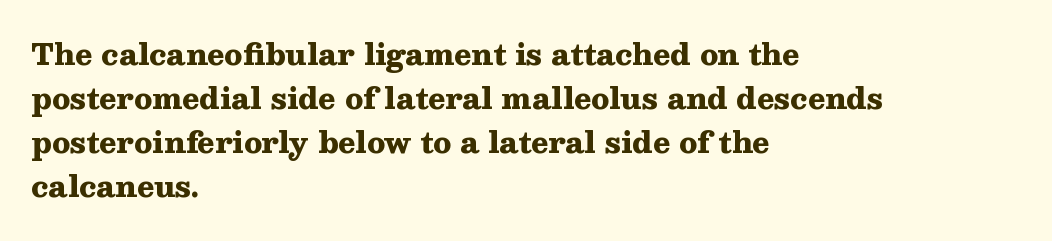
The strip under each line holds only bare page. How are the letters spaced? Ordinarily, with no added tracking. Does the leading feel generous? No, just average. The rendering anchors every line to the left-hand side. Each letter's strokes conclude with small projecting serifs.
